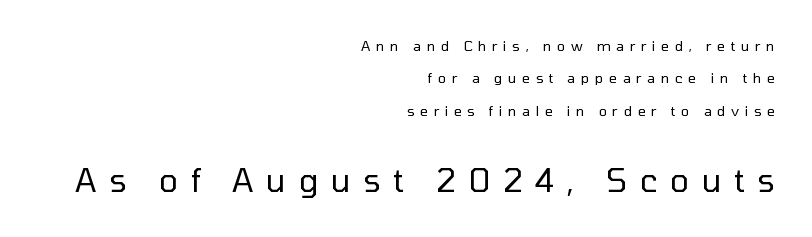
The image shows 32 px regular-weight sans-serif type, upright; set right-aligned, loose line spacing (2.32x), unusually wide letter spacing (+0.39 em), not underlined; the second (bottom) block is 2.29x larger; low stroke contrast and a medium x-height.
